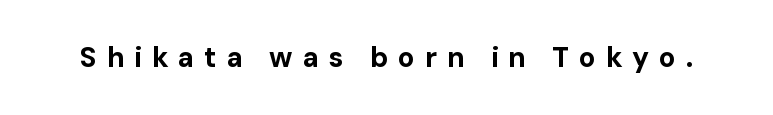
Q: Is the text bold? A: Yes.
Q: Is the text italic (slanted)? A: No, it is upright.
Q: Is the typeface a serif or a sans-serif typeface? A: Sans-serif.
Q: Is the text underlined? A: No.
Q: Is the spacing between letters normal or unusually wide? A: Unusually wide.
Q: Width (condensed, normal, or wide)? A: Normal.
Q: Stroke contrast? A: Low.
Q: x-height? A: Medium.
Q: Monospaced? A: No.
